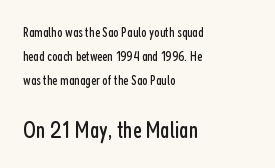
{"italic": "no", "bold": "no", "underline": "no", "align": "left", "line_spacing_ratio": 1.72, "letter_spacing": "normal", "letter_spacing_em": 0.0, "larger_block": "second", "size_ratio": 1.71, "glyph_px": 24}
